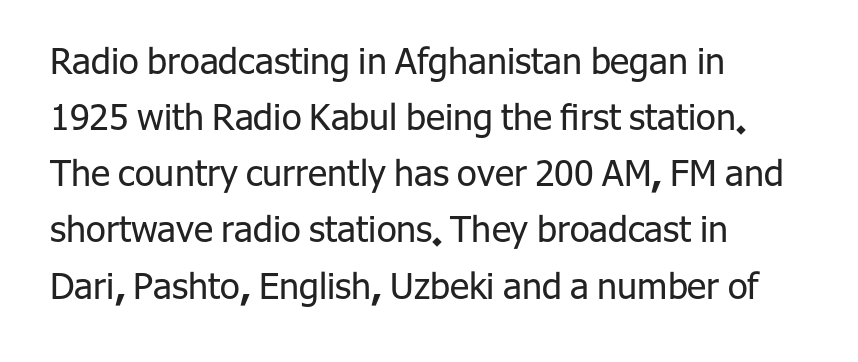
{"serif": "no", "italic": "no", "bold": "no", "weight": "regular", "width": "normal", "stroke_contrast": "low", "x_height": "medium", "monospaced": "no", "underline": "no", "align": "left", "line_spacing": "normal", "line_spacing_ratio": 1.56, "letter_spacing": "normal", "letter_spacing_em": 0.0, "glyph_px": 36}
